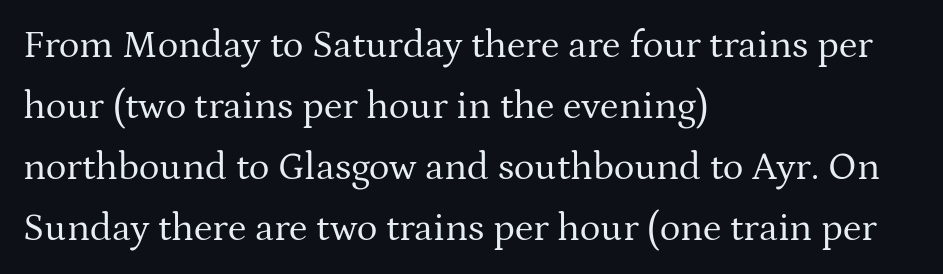
Q: Is the text bold? A: No.
Q: Is the text italic (slanted)? A: No, it is upright.
Q: Is the typeface a serif or a sans-serif typeface? A: Serif.
Q: Is the text underlined? A: No.
Q: How is the paragraph aligned? A: Left-aligned.
Q: Is the spacing between letters normal or unusually wide? A: Normal.
Q: Is the spacing between lines tight, normal or loose? A: Normal.
Q: Width (condensed, normal, or wide)? A: Normal.
Q: Stroke contrast? A: Medium.
Q: x-height? A: Medium.
Q: Monospaced? A: No.
